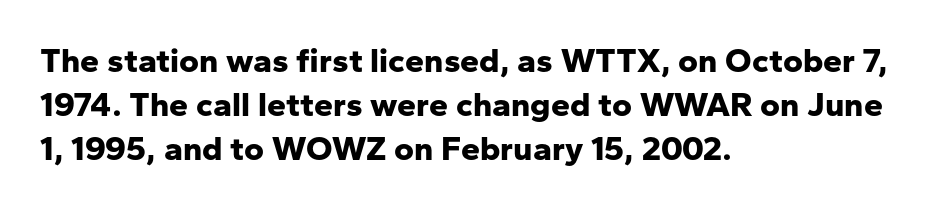
The lettering holds an erect, upright posture throughout. Typesetter's note: full bold, strokes at maximum text heaviness. A student would call this left alignment; a typographer would say flush left, rag right. Do the characters align in a grid? No, the font is proportional. Students, observe: this is what conventionally led text looks like.
